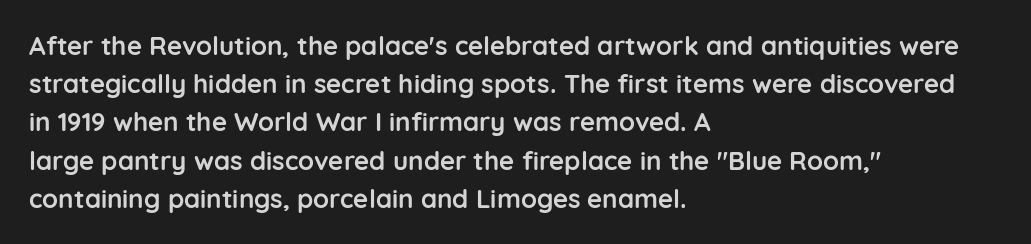
{"italic": "no", "bold": "yes", "underline": "no", "align": "left", "line_spacing": "normal", "line_spacing_ratio": 1.47, "letter_spacing": "normal", "letter_spacing_em": 0.0, "glyph_px": 26}
